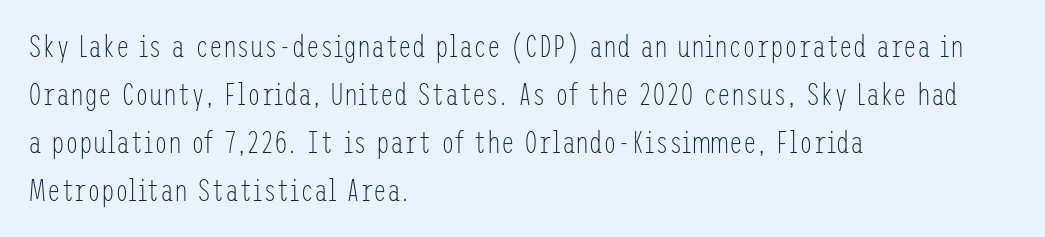
The image shows 31 px light, condensed sans-serif type, upright; set left-aligned, normal line spacing (1.55x), normal letter spacing, not underlined; low stroke contrast and a medium x-height.
